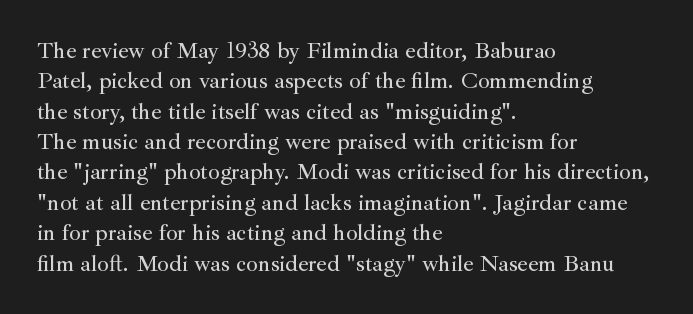
The face used here is rendered with its standard letterfit. These lines are set flush left with a ragged right edge. The glyphs are unaccompanied by any horizontal stroke below them. Normally led — the rows are evenly, conventionally spaced. Do the letters lean? They stand straight.
